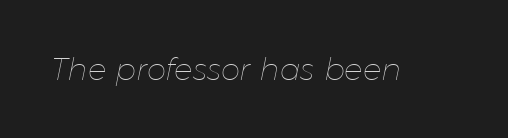
The image shows 31 px thin type, italic (leaning right); set normal letter spacing, not underlined; low stroke contrast and a medium x-height.
